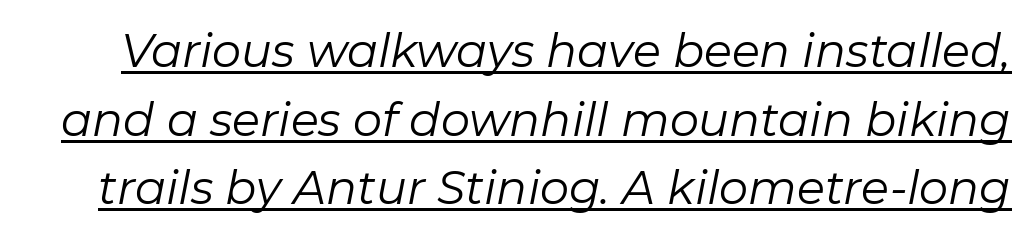
Between one letter and the next there's only the usual sliver of space. The letters advance in unequal steps, a hallmark of proportional type. If you measured baseline to baseline, you'd find a middling distance. The passage shown is not bold in any degree. Slanted lettering throughout. A continuous stroke trails under the words, as in a hyperlink.
